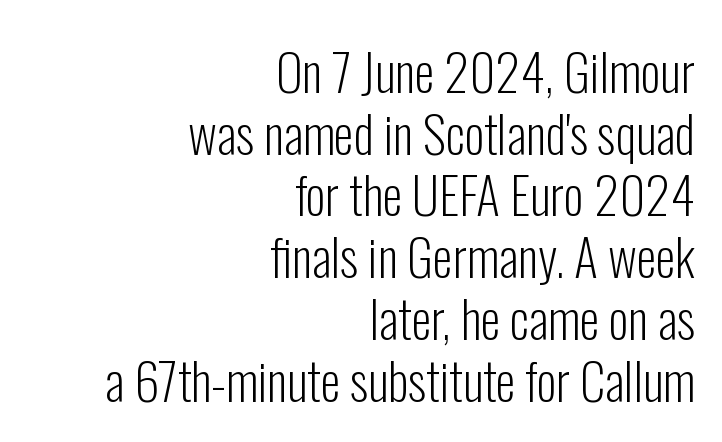
The text was rendered using a sans face with plain stroke endings. Tracking here is standard; glyphs follow each other at the usual distance. When letters stand straight like this, we call the style roman or upright. No letter is thick-stroked: the sample isn't bold. Unmarked baselines from the first word to the last.
